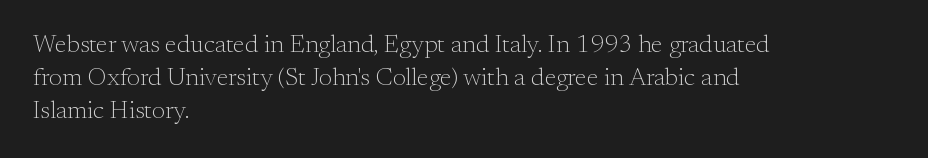
The image shows 25 px text type, upright; set left-aligned, normal line spacing (1.32x), normal letter spacing, not underlined.
